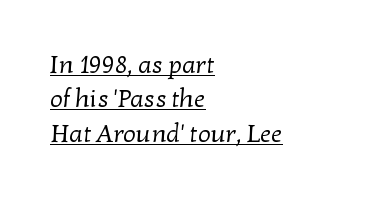
The image shows 25 px text type; set left-aligned, normal line spacing (1.38x), normal letter spacing, underlined.
